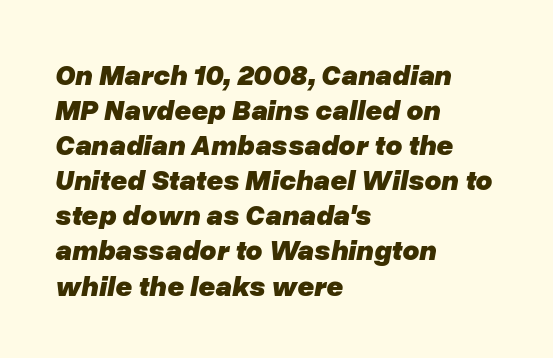
{"italic": "yes", "lean": "right", "slant_degrees": 10, "bold": "yes", "weight": "heavy", "width": "normal", "stroke_contrast": "low", "x_height": "medium", "monospaced": "no", "underline": "no", "align": "left", "line_spacing_ratio": 1.21, "letter_spacing": "normal", "letter_spacing_em": 0.0, "glyph_px": 29}
